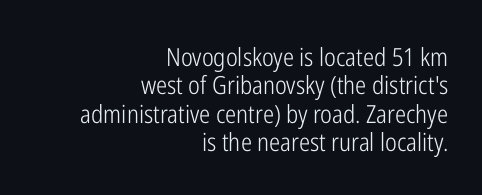
Q: Is the text bold? A: No.
Q: Is the text italic (slanted)? A: No, it is upright.
Q: Is the text underlined? A: No.
Q: How is the paragraph aligned? A: Right-aligned.
Q: Is the spacing between letters normal or unusually wide? A: Normal.
Q: Is the spacing between lines tight, normal or loose? A: Tight.
